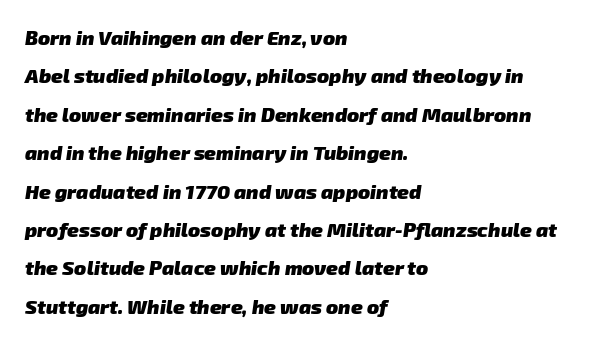
Q: Is the text bold? A: Yes.
Q: Is the text underlined? A: No.
Q: How is the paragraph aligned? A: Left-aligned.
Q: Is the spacing between letters normal or unusually wide? A: Normal.
Q: Is the spacing between lines tight, normal or loose? A: Loose.
